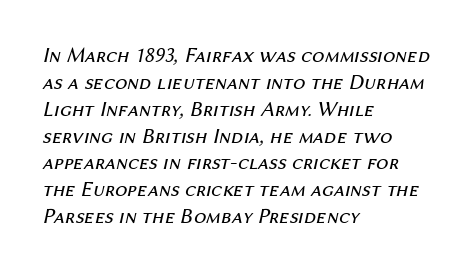
The image shows 22 px text type, italic (leaning right); set left-aligned, line spacing 1.22x, normal letter spacing, not underlined.
